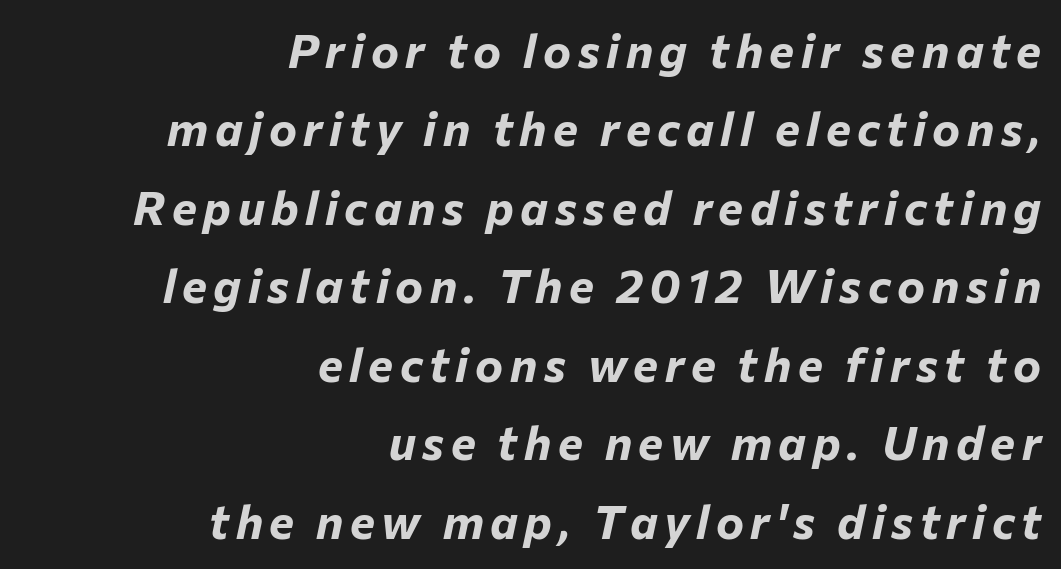
Note the varied advance widths — an 'i' is clearly narrower than an 'm'. What weight is shown? A full bold with thick strokes. Only glyphs here, with clear space below each row. Style check: oblique. Is the block centered? No — it sits flush against the right margin. If you measured baseline to baseline, you'd find a middling distance.
